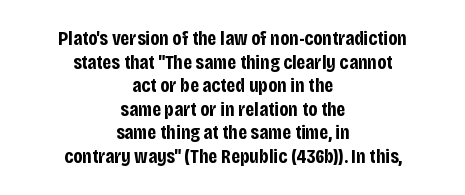
The image shows 20 px bold type, upright; set centered, line spacing 1.18x, normal letter spacing, not underlined.
